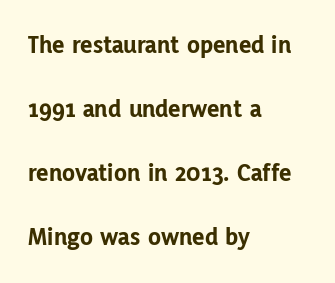
Q: Is the text bold? A: Yes.
Q: Is the text italic (slanted)? A: No, it is upright.
Q: Is the text underlined? A: No.
Q: How is the paragraph aligned? A: Left-aligned.
Q: Is the spacing between letters normal or unusually wide? A: Normal.
Q: Is the spacing between lines tight, normal or loose? A: Loose.
